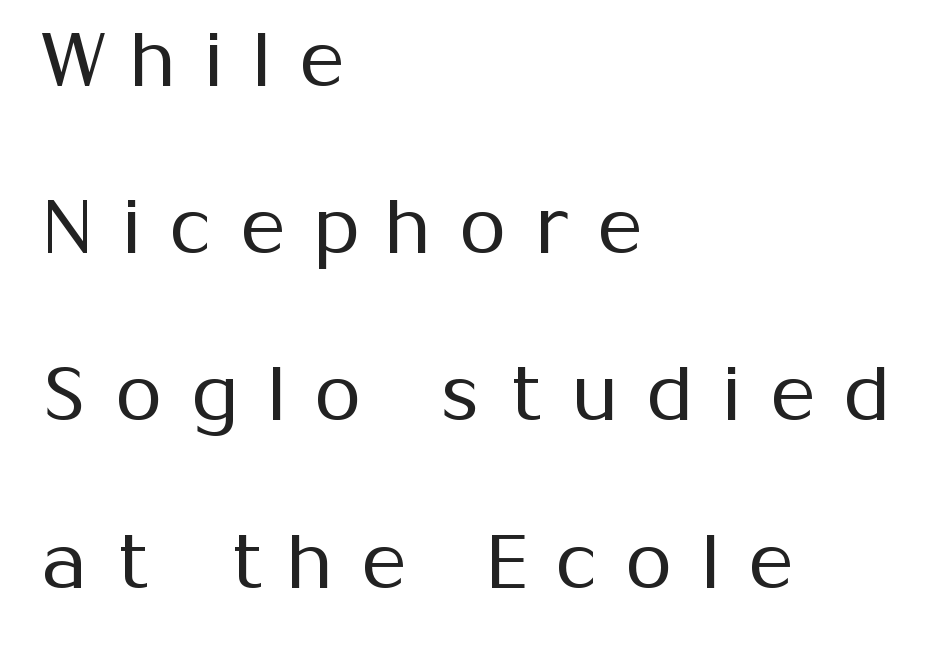
Are there feet on the stems? There aren't — it's a sans. Characters follow at a spacing far wider than the type designer built in. The rendering uses natural spacing where letterforms have individual widths. Airy leading. Typeset ragged right — the left edge is the straight one.
